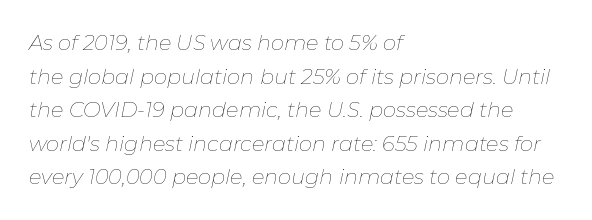
{"italic": "yes", "lean": "right", "slant_degrees": 11, "bold": "no", "underline": "no", "align": "left", "line_spacing": "normal", "line_spacing_ratio": 1.6, "letter_spacing": "normal", "letter_spacing_em": 0.0, "glyph_px": 21}
